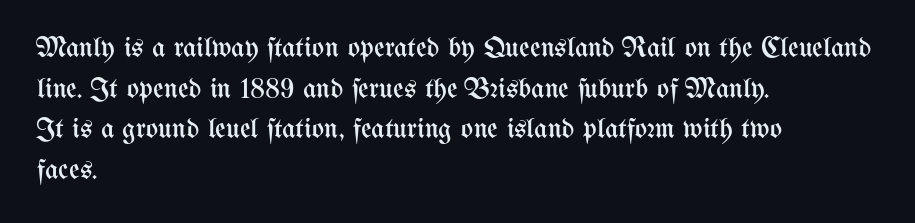
{"italic": "no", "bold": "no", "weight": "regular", "width": "condensed", "stroke_contrast": "medium", "x_height": "medium", "monospaced": "no", "underline": "no", "align": "left", "line_spacing": "normal", "line_spacing_ratio": 1.4, "letter_spacing": "normal", "letter_spacing_em": 0.0, "glyph_px": 29}
